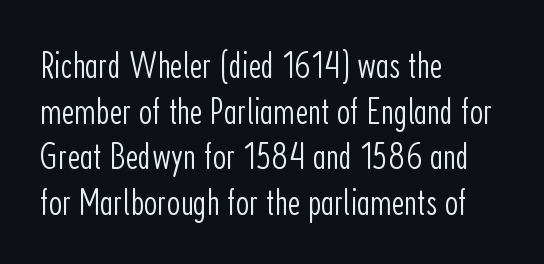
The image shows 38 px light, condensed sans-serif type, upright; set left-aligned, line spacing 1.2x, normal letter spacing, not underlined; low stroke contrast and a medium x-height.
